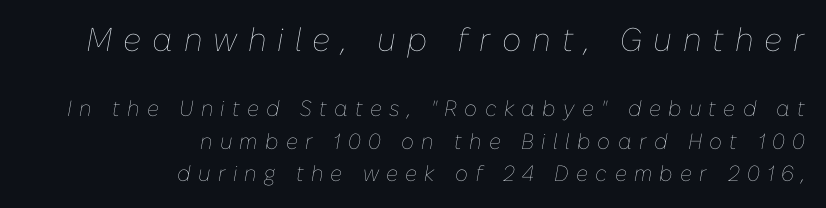
Q: Is the text bold? A: No.
Q: Is the text italic (slanted)? A: Yes, it leans right by about 10 degrees.
Q: Is the text underlined? A: No.
Q: How is the paragraph aligned? A: Right-aligned.
Q: Is the spacing between letters normal or unusually wide? A: Unusually wide.
Q: Is the spacing between lines tight, normal or loose? A: Normal.
Q: Which block of text is set in a larger size, the first (top) or the second (bottom)? A: The first (top) one.
Q: Width (condensed, normal, or wide)? A: Normal.
Q: Stroke contrast? A: Low.
Q: x-height? A: Medium.
Q: Monospaced? A: No.
